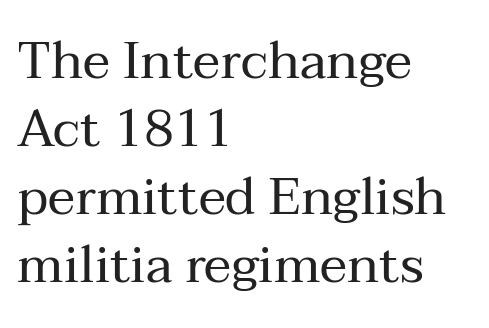
The typography opts for an upright posture over an oblique one. There is no visible air inserted between adjacent glyphs. Descenders hang freely into open space. The face looks like a standard text weight, possibly lighter. Honestly, the row spacing looks completely unremarkable. If you drew a ruler down the left edge, every line would touch it.
